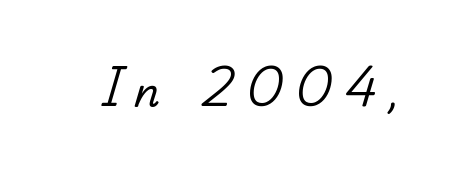
Q: Is the text bold? A: No.
Q: Is the typeface a serif or a sans-serif typeface? A: Serif.
Q: Is the text underlined? A: No.
Q: Is the spacing between letters normal or unusually wide? A: Unusually wide.
Q: Width (condensed, normal, or wide)? A: Normal.
Q: Stroke contrast? A: Low.
Q: x-height? A: Small.
Q: Monospaced? A: No.
